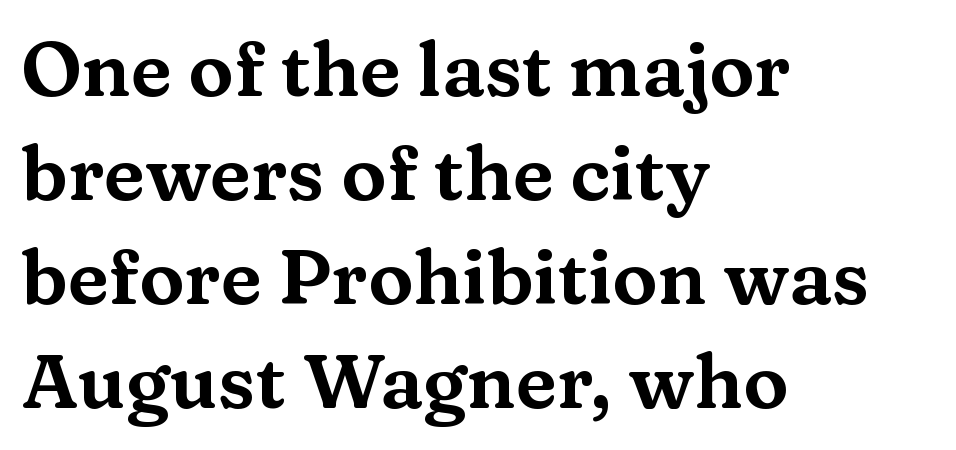
Q: Is the text italic (slanted)? A: No, it is upright.
Q: Is the typeface a serif or a sans-serif typeface? A: Serif.
Q: Is the text underlined? A: No.
Q: How is the paragraph aligned? A: Left-aligned.
Q: Is the spacing between letters normal or unusually wide? A: Normal.
Q: Is the spacing between lines tight, normal or loose? A: Normal.
Q: Width (condensed, normal, or wide)? A: Wide.
Q: Stroke contrast? A: Medium.
Q: x-height? A: Medium.
Q: Monospaced? A: No.
